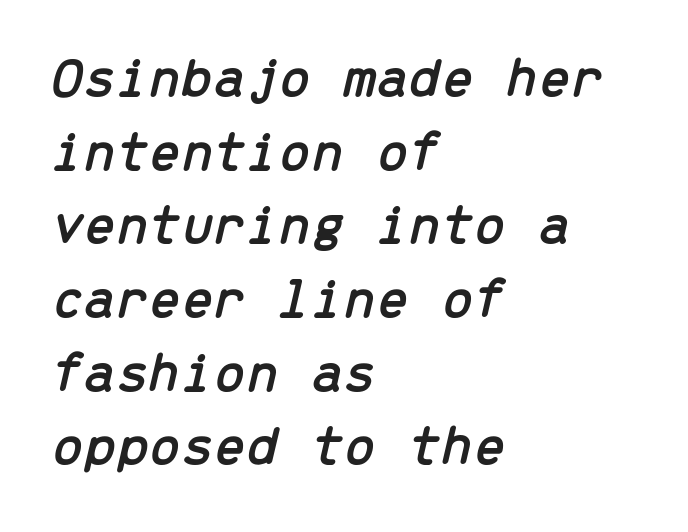
Observe the lean: these are italic letterforms. Quick note: interline space is typical. Type without underlining. A typesetter would call this monospace, since all characters share one set width. Compared with typical body copy, the letter spacing here is the same.
